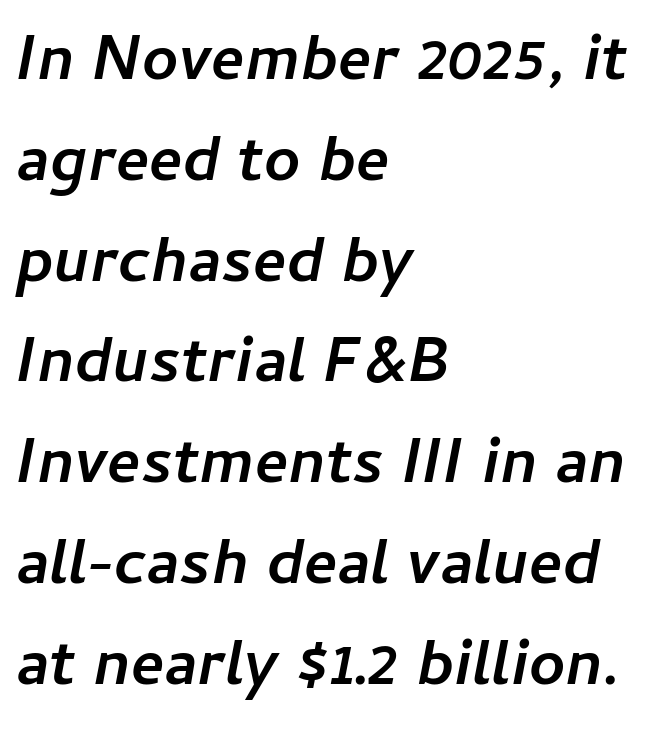
Line spacing here is normal. Is this a fixed-width face? No — the glyphs have proportional, varying widths. Typesetter's note: full bold, strokes at maximum text heaviness. In terms of posture, this sample is oblique.
